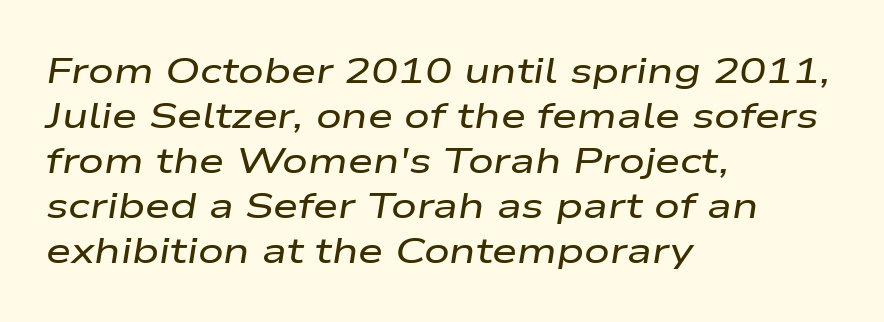
{"italic": "yes", "lean": "right", "slant_degrees": 9, "width": "wide", "stroke_contrast": "low", "x_height": "medium", "monospaced": "no", "underline": "no", "align": "left", "line_spacing": "normal", "line_spacing_ratio": 1.25, "letter_spacing": "normal", "letter_spacing_em": 0.0, "glyph_px": 36}
